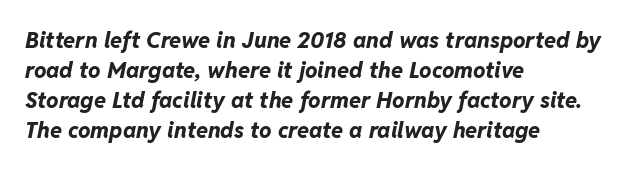
Each new line begins a customary step beneath the previous one. Each line starts at the same left margin while the right side varies. Short note: letters normally spaced. Type without underlining.
